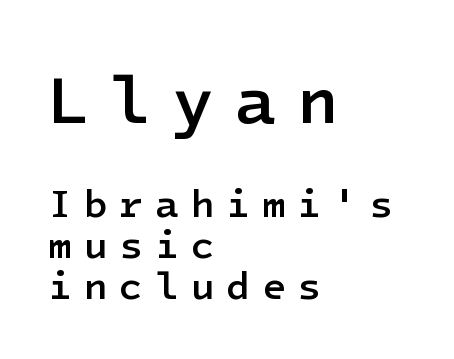
{"serif": "no", "italic": "no", "bold": "semi", "weight": "semibold", "width": "normal", "stroke_contrast": "low", "x_height": "medium", "underline": "no", "align": "left", "line_spacing": "tight", "line_spacing_ratio": 1.05, "letter_spacing": "wide", "letter_spacing_em": 0.3, "larger_block": "first", "size_ratio": 1.74, "glyph_px": 68}
